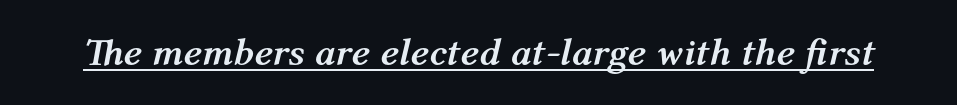
Q: Is the text bold? A: Yes.
Q: Is the text italic (slanted)? A: Yes, it leans right by about 12 degrees.
Q: Is the text underlined? A: Yes.
Q: Is the spacing between letters normal or unusually wide? A: Normal.
Q: Width (condensed, normal, or wide)? A: Normal.
Q: Stroke contrast? A: Medium.
Q: x-height? A: Medium.
Q: Monospaced? A: No.
